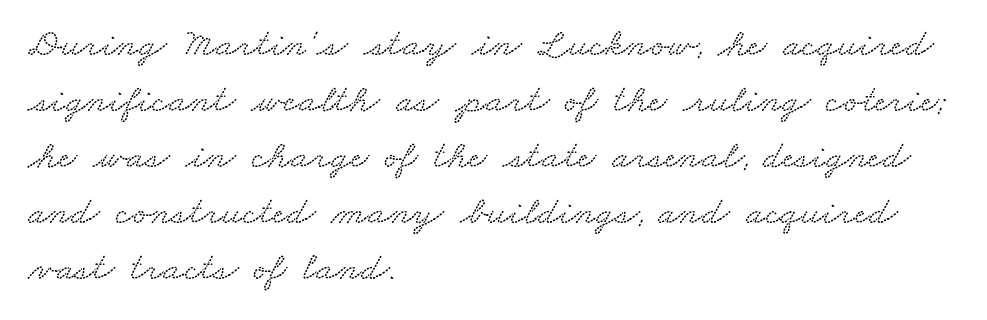
Q: Is the typeface a serif or a sans-serif typeface? A: Serif.
Q: Is the text underlined? A: No.
Q: How is the paragraph aligned? A: Left-aligned.
Q: Is the spacing between letters normal or unusually wide? A: Normal.
Q: Is the spacing between lines tight, normal or loose? A: Normal.
Q: Width (condensed, normal, or wide)? A: Wide.
Q: Stroke contrast? A: Medium.
Q: x-height? A: Small.
Q: Monospaced? A: No.
